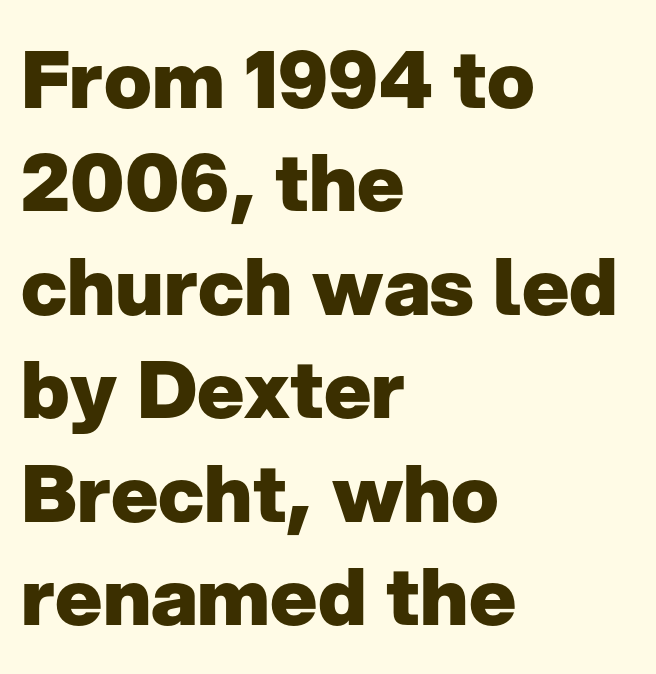
Unlike italic type, these characters show no tilt at all. Any mark beneath the type? The region is blank. Is the type bold? Yes — the strokes are clearly thick and heavy. In terms of letterform style, serifs are entirely absent.
